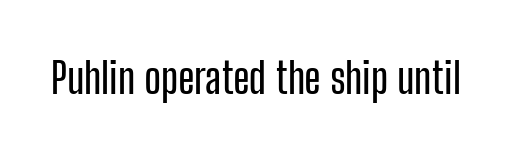
Spacing verdict: proportional, widths tailored to each character. The face used here is a sans, in the tradition of grotesques and geometrics. Every stem runs plumb, perpendicular to the baseline. Default kerning and tracking; the words read as compact shapes. Quick note: underline off.
